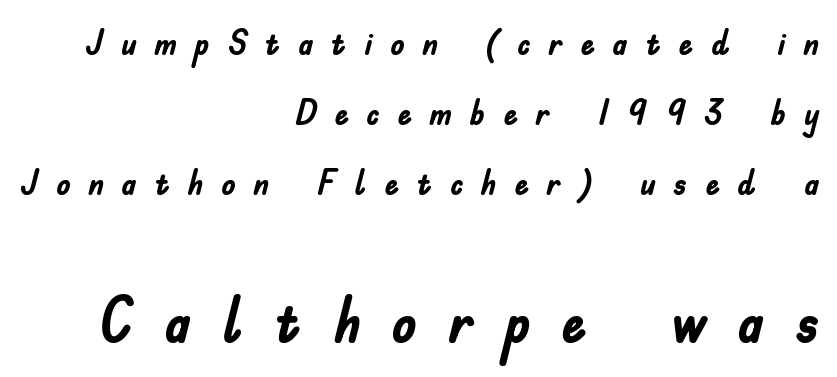
{"serif": "no", "bold": "yes", "weight": "semibold", "width": "condensed", "stroke_contrast": "low", "x_height": "small", "monospaced": "no", "underline": "no", "align": "right", "line_spacing": "loose", "line_spacing_ratio": 1.94, "letter_spacing": "wide", "letter_spacing_em": 0.49, "larger_block": "second", "size_ratio": 1.75, "glyph_px": 63}
